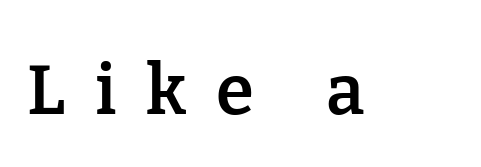
The image shows 69 px semibold serif type, upright; set unusually wide letter spacing (+0.43 em), not underlined; low stroke contrast and a medium x-height.
